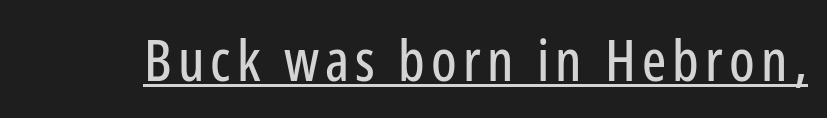
{"serif": "no", "italic": "no", "width": "condensed", "stroke_contrast": "low", "x_height": "medium", "monospaced": "no", "underline": "yes", "glyph_px": 57}
